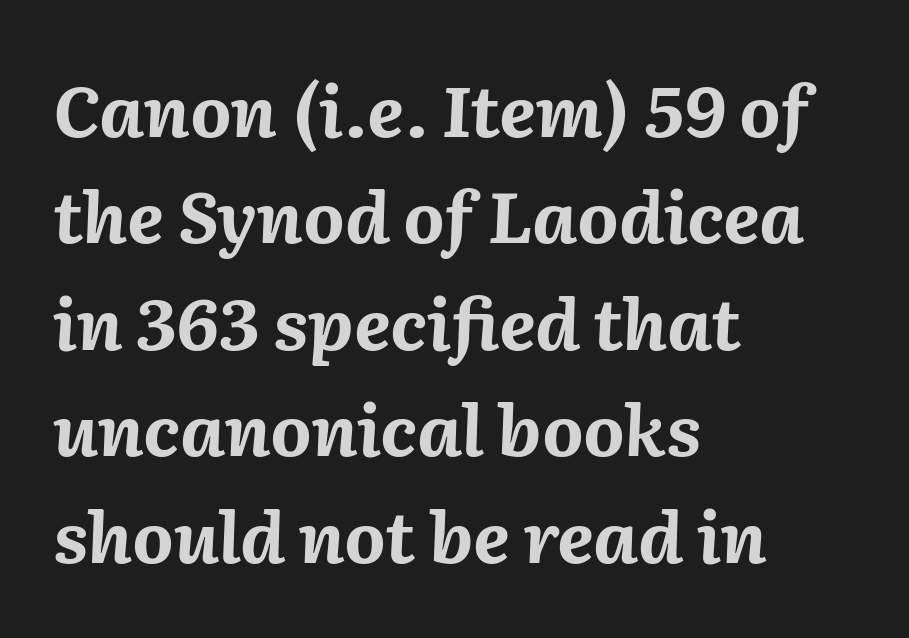
The image shows 71 px bold type, italic (leaning right); set left-aligned, normal line spacing (1.5x), normal letter spacing, not underlined; medium stroke contrast and a medium x-height.
